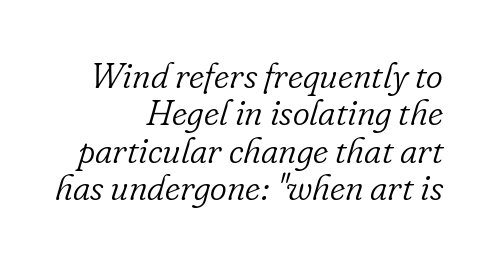
Q: Is the text bold? A: No.
Q: Is the text italic (slanted)? A: Yes, it leans right by about 16 degrees.
Q: Is the typeface a serif or a sans-serif typeface? A: Serif.
Q: Is the text underlined? A: No.
Q: How is the paragraph aligned? A: Right-aligned.
Q: Is the spacing between letters normal or unusually wide? A: Normal.
Q: Is the spacing between lines tight, normal or loose? A: Tight.
Q: Width (condensed, normal, or wide)? A: Normal.
Q: Stroke contrast? A: Low.
Q: x-height? A: Small.
Q: Monospaced? A: No.
